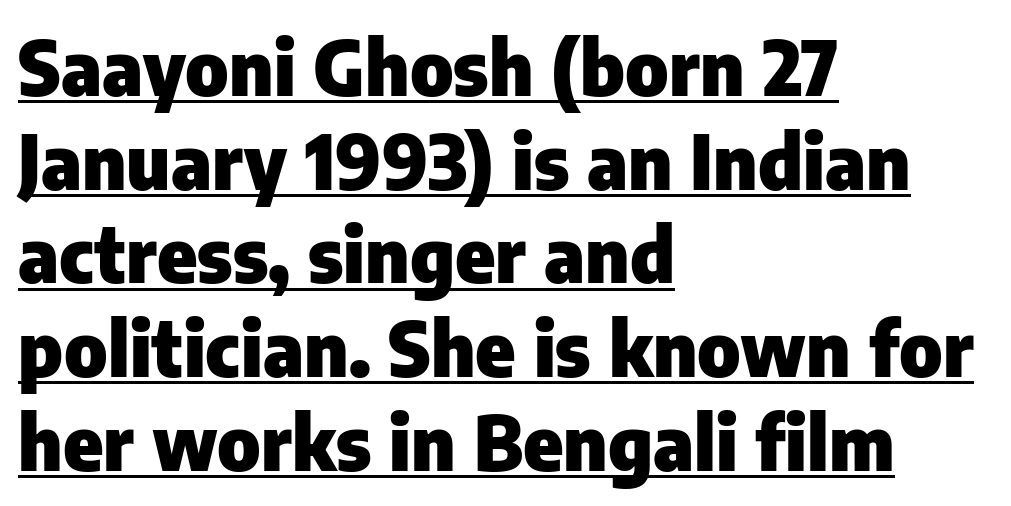
The image shows 75 px heavy sans-serif type, upright; set left-aligned, normal line spacing (1.25x), normal letter spacing, underlined; low stroke contrast and a medium x-height.
